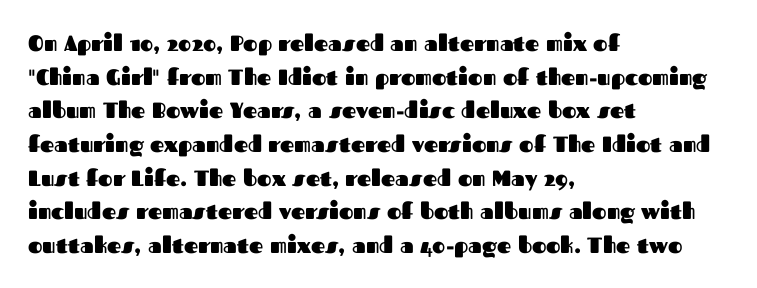
Q: Is the text bold? A: Yes.
Q: Is the text italic (slanted)? A: No, it is upright.
Q: Is the text underlined? A: No.
Q: How is the paragraph aligned? A: Left-aligned.
Q: Is the spacing between letters normal or unusually wide? A: Normal.
Q: Is the spacing between lines tight, normal or loose? A: Normal.
